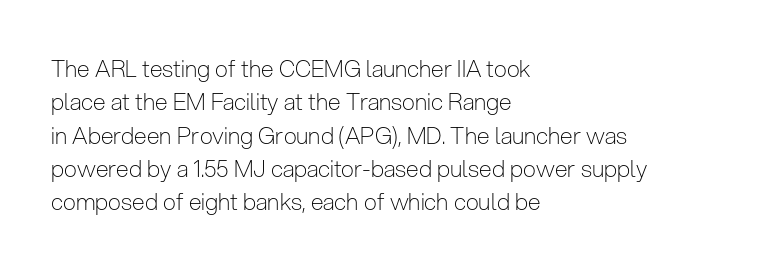
The image shows 23 px text type, upright; set left-aligned, normal line spacing (1.45x), normal letter spacing, not underlined.
